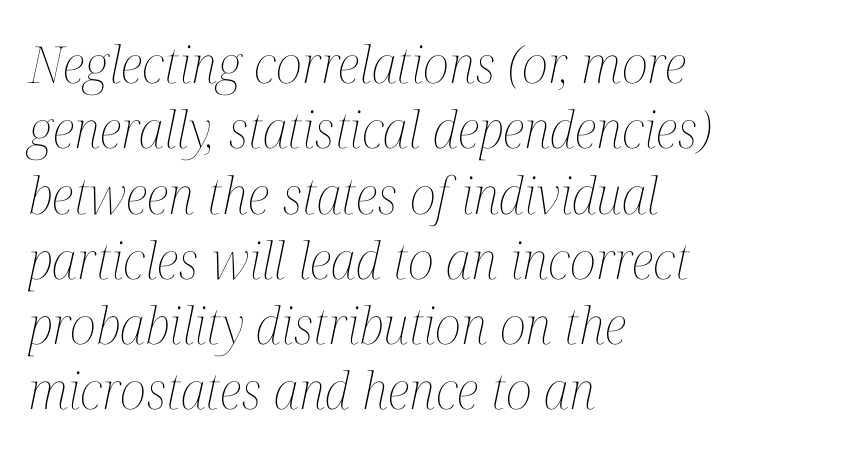
{"italic": "yes", "lean": "right", "slant_degrees": 12, "bold": "no", "weight": "thin", "width": "condensed", "stroke_contrast": "medium", "x_height": "medium", "monospaced": "no", "underline": "no", "align": "left", "line_spacing": "normal", "line_spacing_ratio": 1.28, "letter_spacing": "normal", "letter_spacing_em": 0.0, "glyph_px": 51}
